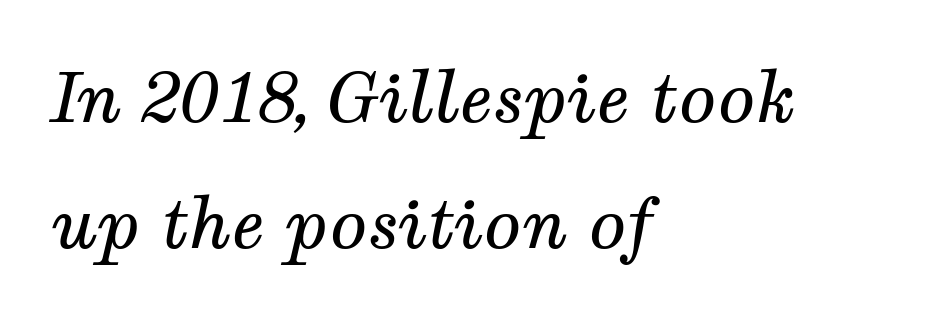
Q: Is the text bold? A: No.
Q: Is the text italic (slanted)? A: Yes, it leans right by about 12 degrees.
Q: Is the typeface a serif or a sans-serif typeface? A: Serif.
Q: Is the text underlined? A: No.
Q: How is the paragraph aligned? A: Left-aligned.
Q: Is the spacing between letters normal or unusually wide? A: Normal.
Q: Width (condensed, normal, or wide)? A: Normal.
Q: Stroke contrast? A: Medium.
Q: x-height? A: Medium.
Q: Monospaced? A: No.
